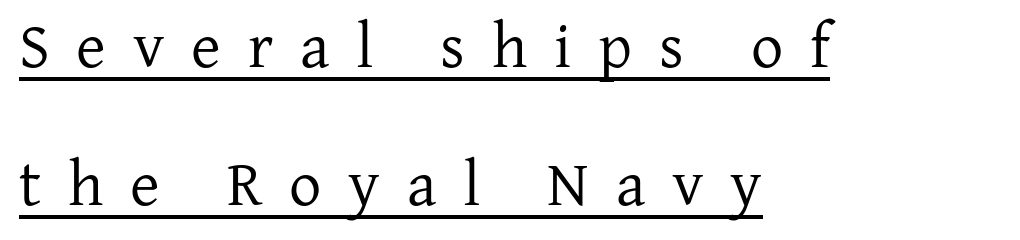
Q: Is the text bold? A: No.
Q: Is the text italic (slanted)? A: No, it is upright.
Q: Is the typeface a serif or a sans-serif typeface? A: Serif.
Q: Is the text underlined? A: Yes.
Q: How is the paragraph aligned? A: Left-aligned.
Q: Is the spacing between letters normal or unusually wide? A: Unusually wide.
Q: Is the spacing between lines tight, normal or loose? A: Loose.
Q: Width (condensed, normal, or wide)? A: Normal.
Q: Stroke contrast? A: Low.
Q: x-height? A: Medium.
Q: Monospaced? A: No.
